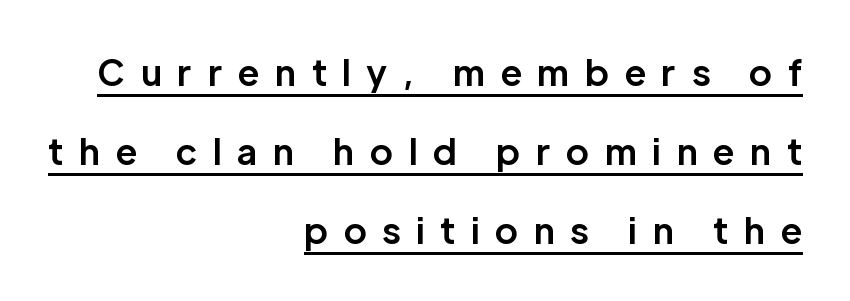
The image shows 35 px bold sans-serif type, upright; set right-aligned, loose line spacing (2.26x), unusually wide letter spacing (+0.44 em), underlined; low stroke contrast and a medium x-height.
